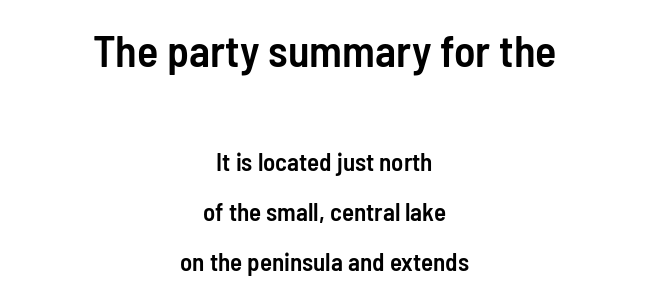
These lines stack symmetrically, like a column narrowing and widening about its center. The earlier block is typeset at a bigger size than the later block. The glyphs have the mass of a demibold cut, below bold. The typography opts for an upright posture over an oblique one.
